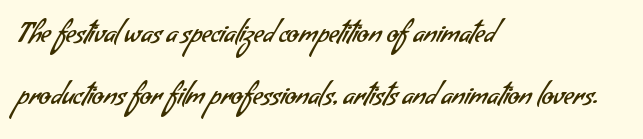
{"bold": "no", "underline": "no", "align": "left", "line_spacing": "loose", "line_spacing_ratio": 2.3, "letter_spacing": "normal", "letter_spacing_em": 0.0, "glyph_px": 27}
